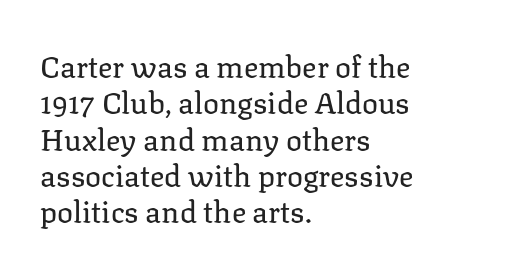
The image shows 30 px regular-weight serif type, upright; set left-aligned, line spacing 1.21x, normal letter spacing, not underlined; low stroke contrast and a medium x-height.
